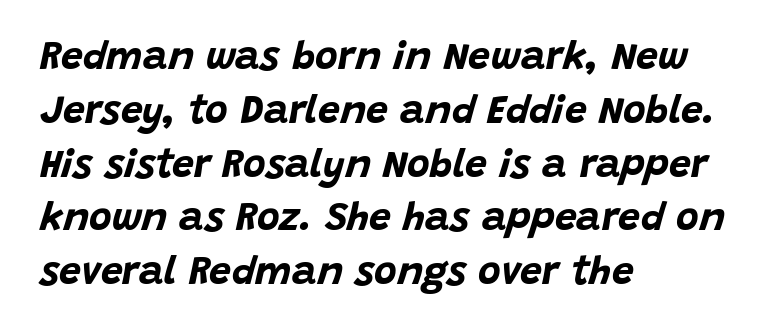
{"italic": "yes", "lean": "right", "slant_degrees": 15, "bold": "yes", "weight": "bold", "width": "normal", "stroke_contrast": "low", "x_height": "large", "monospaced": "no", "underline": "no", "align": "left", "line_spacing": "normal", "line_spacing_ratio": 1.38, "letter_spacing": "normal", "letter_spacing_em": 0.0, "glyph_px": 39}
